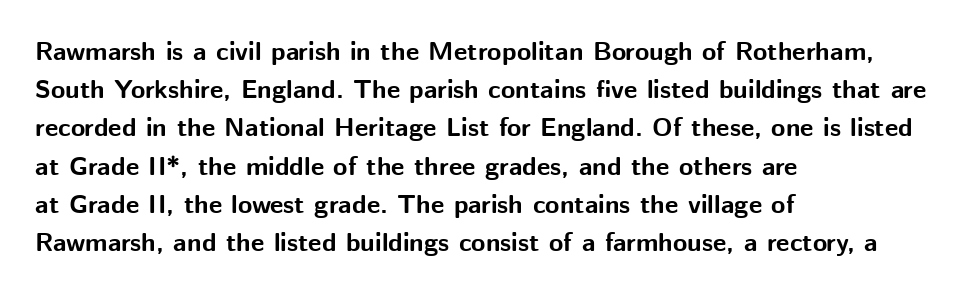
Q: Is the text bold? A: Yes.
Q: Is the text italic (slanted)? A: No, it is upright.
Q: Is the text underlined? A: No.
Q: How is the paragraph aligned? A: Left-aligned.
Q: Is the spacing between letters normal or unusually wide? A: Normal.
Q: Is the spacing between lines tight, normal or loose? A: Normal.
